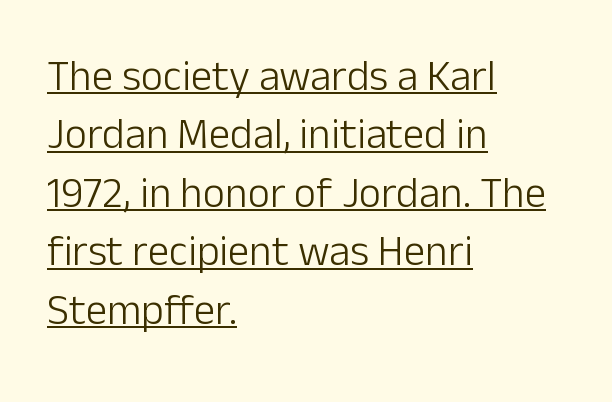
{"serif": "no", "italic": "no", "bold": "no", "weight": "light", "width": "normal", "stroke_contrast": "low", "x_height": "medium", "monospaced": "no", "underline": "yes", "align": "left", "line_spacing": "normal", "line_spacing_ratio": 1.36, "letter_spacing": "normal", "letter_spacing_em": 0.0, "glyph_px": 43}
